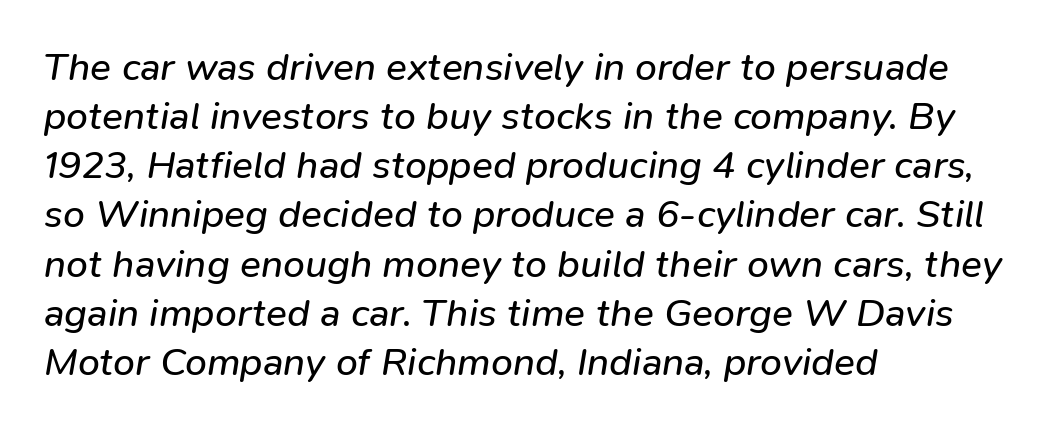
The image shows 39 px regular-weight type, italic (leaning right); set left-aligned, normal line spacing (1.26x), normal letter spacing, not underlined; low stroke contrast and a medium x-height.
